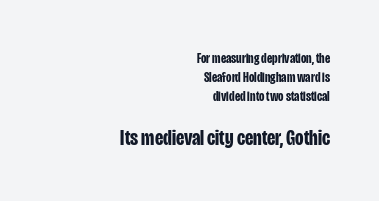
The image shows 22 px bold type, upright; set right-aligned, normal line spacing (1.37x), normal letter spacing, not underlined; the second (bottom) block is 1.57x larger.
